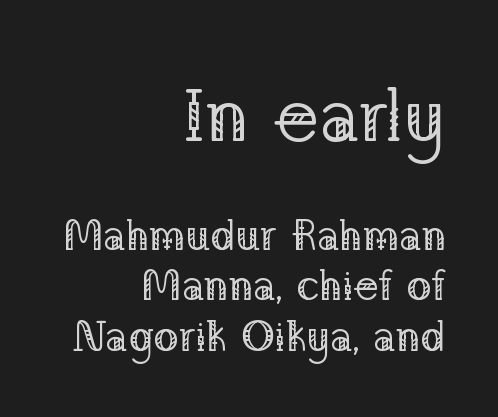
Q: Is the text bold? A: No.
Q: Is the text italic (slanted)? A: No, it is upright.
Q: Is the typeface a serif or a sans-serif typeface? A: Serif.
Q: Is the text underlined? A: No.
Q: How is the paragraph aligned? A: Right-aligned.
Q: Is the spacing between letters normal or unusually wide? A: Normal.
Q: Which block of text is set in a larger size, the first (top) or the second (bottom)? A: The first (top) one.
Q: Width (condensed, normal, or wide)? A: Normal.
Q: Stroke contrast? A: Low.
Q: x-height? A: Medium.
Q: Monospaced? A: No.
